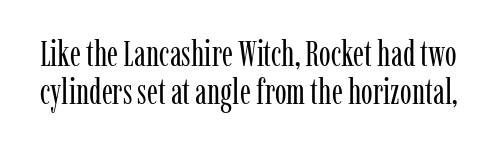
Q: Is the text bold? A: No.
Q: Is the text italic (slanted)? A: No, it is upright.
Q: Is the typeface a serif or a sans-serif typeface? A: Serif.
Q: Is the text underlined? A: No.
Q: Is the spacing between letters normal or unusually wide? A: Normal.
Q: Is the spacing between lines tight, normal or loose? A: Tight.
Q: Width (condensed, normal, or wide)? A: Condensed.
Q: Stroke contrast? A: Low.
Q: x-height? A: Medium.
Q: Monospaced? A: No.
